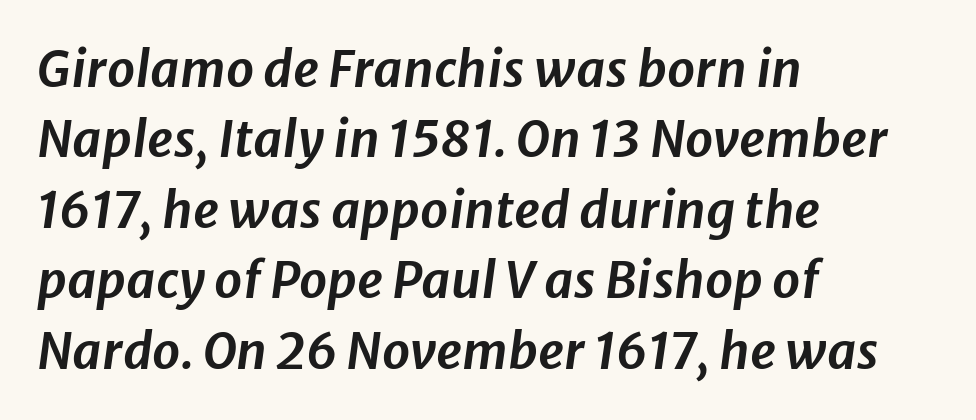
The image shows 50 px text type, italic (leaning right); set left-aligned, normal line spacing (1.41x), normal letter spacing, not underlined; low stroke contrast and a medium x-height.
